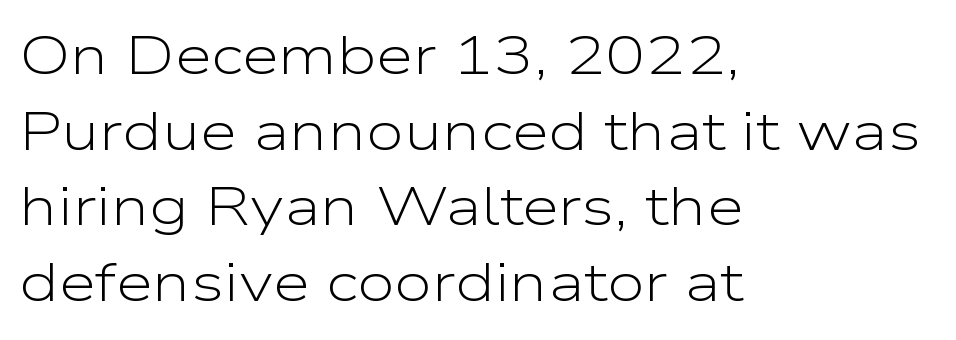
The image shows 54 px light, wide sans-serif type, upright; set left-aligned, normal line spacing (1.4x), normal letter spacing, not underlined; low stroke contrast and a medium x-height.
